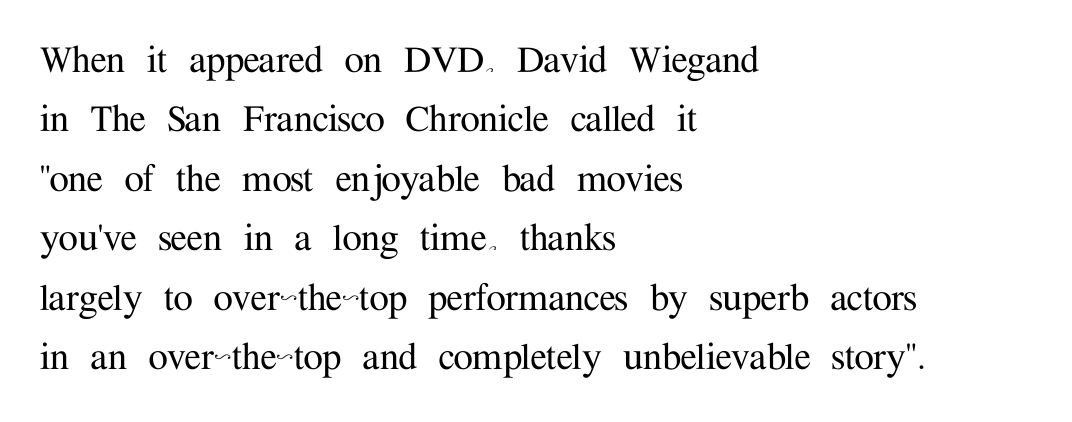
Are there feet on the stems? There are — it's a serif. The strip under each line holds only bare page. Every character sits straight up, as roman type does. Quick note: interline space is typical. Left-aligned paragraph, ragged on the right.
